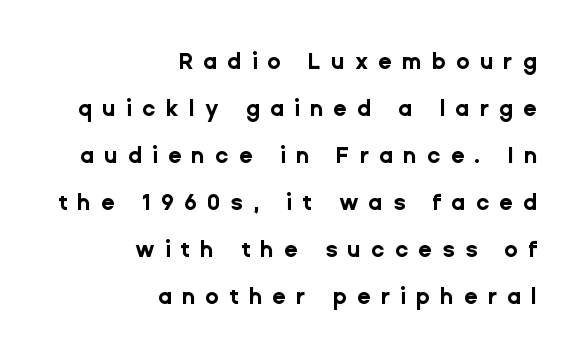
The image shows 22 px bold type, upright; set right-aligned, loose line spacing (2.14x), unusually wide letter spacing (+0.46 em), not underlined.
